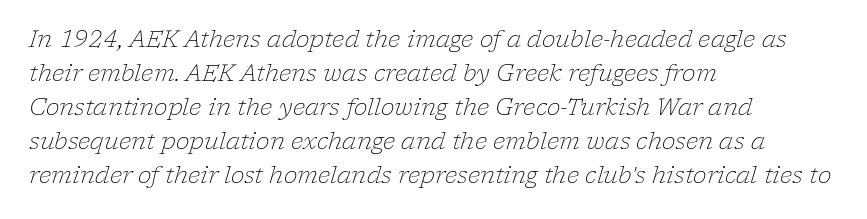
Visually the block forms a straight wall on the left and a jagged coastline on the right. Standard letterfit; no display-style spreading of the glyphs. This is not heavy type; no bold has been used. A typesetter would call this leading conventional body-copy spacing.
